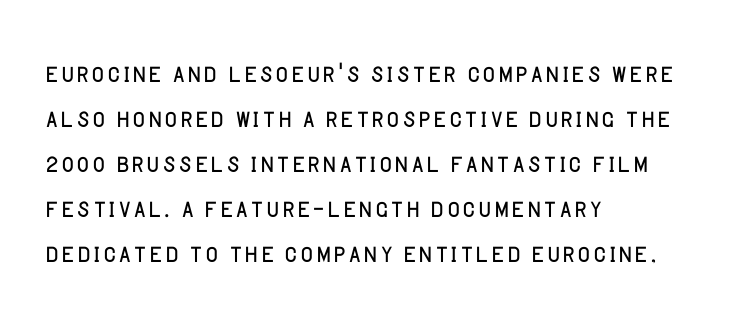
Descenders are the only things crossing below the line. Between one letter and the next there's only the usual sliver of space. Type style note: lacks serifs. Varying glyph widths throughout — classic text-font behaviour. Horizontally, the lines are justified to the leading edge only. Is this a heavy cut? Hardly; it is regular or lighter.
